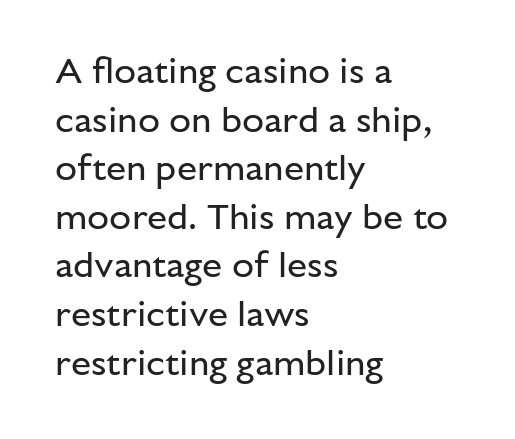
Q: Is the text bold? A: No.
Q: Is the text italic (slanted)? A: No, it is upright.
Q: Is the typeface a serif or a sans-serif typeface? A: Sans-serif.
Q: Is the text underlined? A: No.
Q: How is the paragraph aligned? A: Left-aligned.
Q: Is the spacing between letters normal or unusually wide? A: Normal.
Q: Is the spacing between lines tight, normal or loose? A: Normal.
Q: Width (condensed, normal, or wide)? A: Normal.
Q: Stroke contrast? A: Low.
Q: x-height? A: Medium.
Q: Monospaced? A: No.
